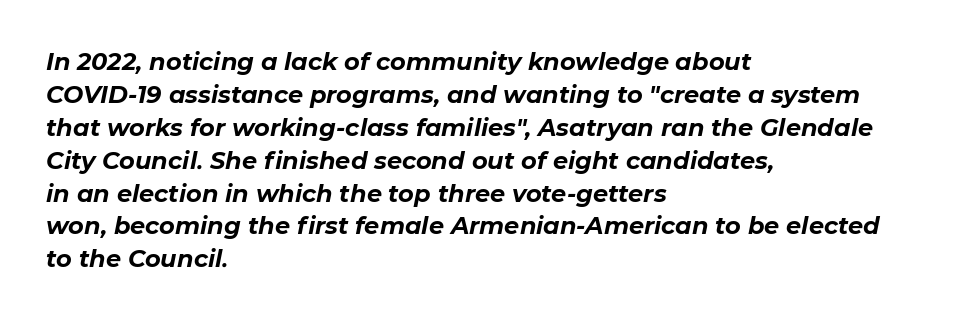
{"italic": "yes", "lean": "right", "slant_degrees": 11, "bold": "yes", "underline": "no", "align": "left", "line_spacing": "normal", "line_spacing_ratio": 1.37, "letter_spacing": "normal", "letter_spacing_em": 0.0, "glyph_px": 24}
